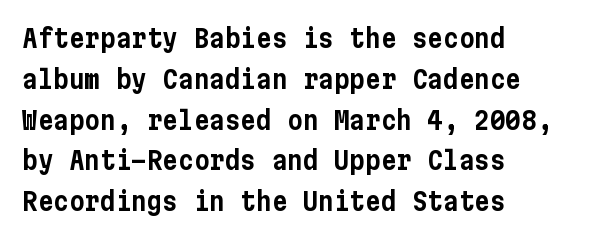
{"italic": "no", "underline": "no", "align": "left", "line_spacing": "normal", "line_spacing_ratio": 1.57, "letter_spacing": "normal", "letter_spacing_em": 0.0, "glyph_px": 26}
